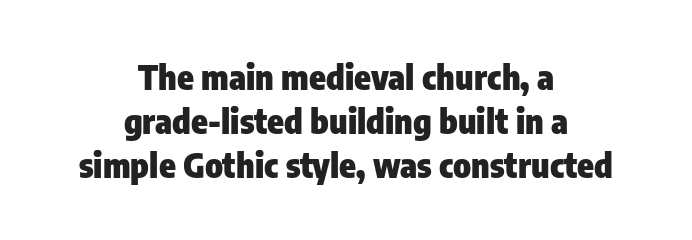
{"serif": "no", "italic": "no", "bold": "yes", "weight": "heavy", "width": "condensed", "stroke_contrast": "low", "x_height": "medium", "monospaced": "no", "underline": "no", "align": "center", "line_spacing": "normal", "line_spacing_ratio": 1.29, "letter_spacing": "normal", "letter_spacing_em": 0.0, "glyph_px": 34}
